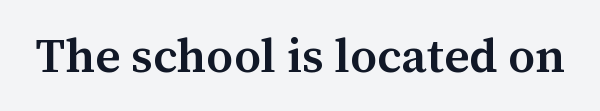
Q: Is the text bold? A: Semi-bold.
Q: Is the text italic (slanted)? A: No, it is upright.
Q: Is the typeface a serif or a sans-serif typeface? A: Serif.
Q: Is the text underlined? A: No.
Q: Is the spacing between letters normal or unusually wide? A: Normal.
Q: Width (condensed, normal, or wide)? A: Normal.
Q: Stroke contrast? A: Medium.
Q: x-height? A: Medium.
Q: Monospaced? A: No.
